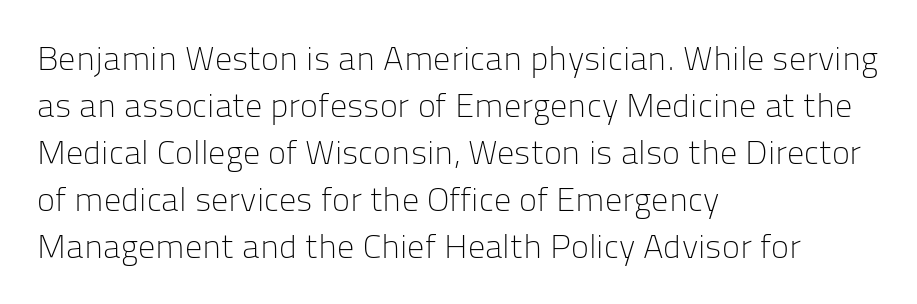
Q: Is the text bold? A: No.
Q: Is the text italic (slanted)? A: No, it is upright.
Q: Is the typeface a serif or a sans-serif typeface? A: Sans-serif.
Q: Is the text underlined? A: No.
Q: How is the paragraph aligned? A: Left-aligned.
Q: Is the spacing between letters normal or unusually wide? A: Normal.
Q: Is the spacing between lines tight, normal or loose? A: Normal.
Q: Width (condensed, normal, or wide)? A: Normal.
Q: Stroke contrast? A: Low.
Q: x-height? A: Medium.
Q: Monospaced? A: No.
